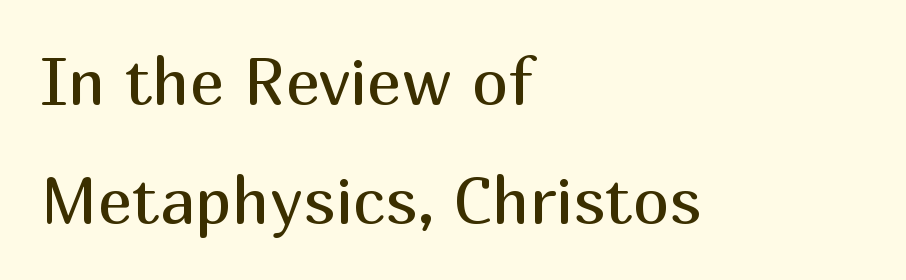
The image shows 65 px regular-weight sans-serif type, upright; set left-aligned, line spacing 1.83x, normal letter spacing, not underlined; medium stroke contrast and a medium x-height.
